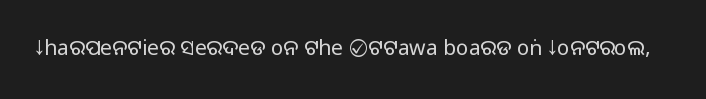
{"italic": "no", "bold": "no", "underline": "no", "letter_spacing": "normal", "letter_spacing_em": 0.0, "glyph_px": 21}
